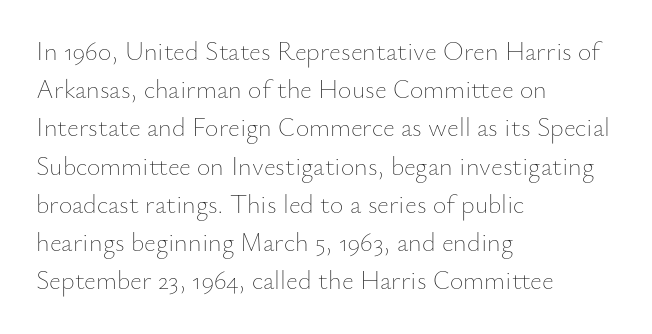
The image shows 26 px text type, upright; set left-aligned, normal line spacing (1.47x), normal letter spacing, not underlined.
